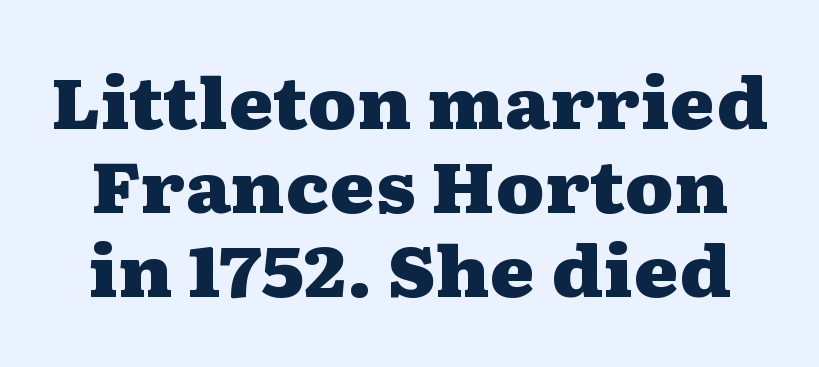
Q: Is the text bold? A: Yes.
Q: Is the text italic (slanted)? A: No, it is upright.
Q: Is the typeface a serif or a sans-serif typeface? A: Serif.
Q: Is the text underlined? A: No.
Q: Is the spacing between letters normal or unusually wide? A: Normal.
Q: Width (condensed, normal, or wide)? A: Wide.
Q: Stroke contrast? A: Medium.
Q: x-height? A: Medium.
Q: Monospaced? A: No.
